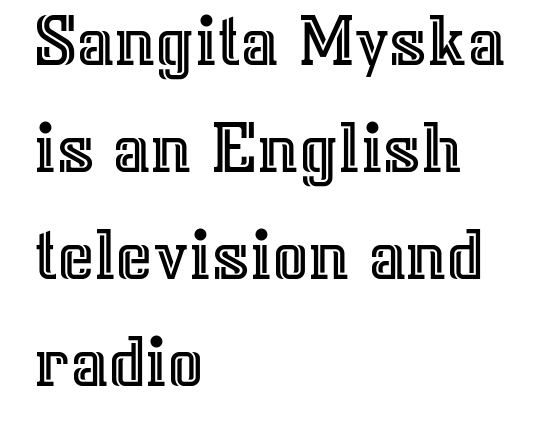
{"italic": "no", "width": "normal", "x_height": "medium", "monospaced": "no", "underline": "no", "align": "left", "line_spacing": "normal", "line_spacing_ratio": 1.39, "letter_spacing": "normal", "letter_spacing_em": 0.0, "glyph_px": 77}
